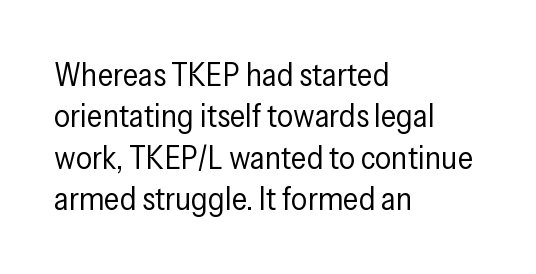
The image shows 32 px regular-weight, condensed sans-serif type, upright; set left-aligned, normal line spacing (1.29x), normal letter spacing, not underlined; low stroke contrast and a medium x-height.
